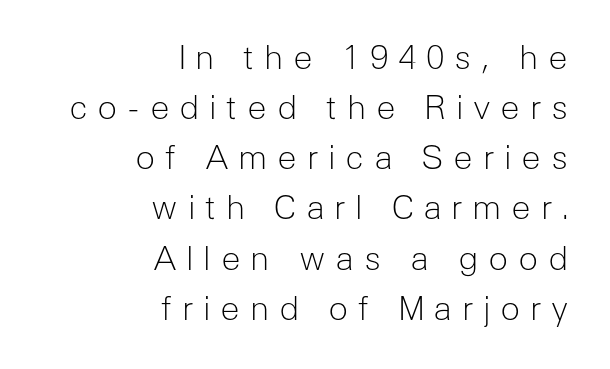
{"serif": "no", "italic": "no", "bold": "no", "weight": "light", "width": "normal", "stroke_contrast": "low", "x_height": "medium", "monospaced": "no", "underline": "no", "align": "right", "line_spacing": "normal", "line_spacing_ratio": 1.52, "letter_spacing": "wide", "letter_spacing_em": 0.29, "glyph_px": 33}
